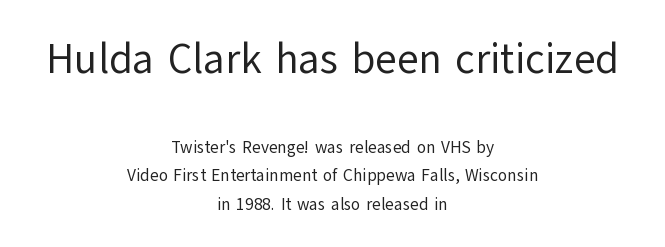
Q: Is the text bold? A: No.
Q: Is the text italic (slanted)? A: No, it is upright.
Q: Is the typeface a serif or a sans-serif typeface? A: Sans-serif.
Q: Is the text underlined? A: No.
Q: How is the paragraph aligned? A: Centered.
Q: Is the spacing between letters normal or unusually wide? A: Normal.
Q: Is the spacing between lines tight, normal or loose? A: Normal.
Q: Which block of text is set in a larger size, the first (top) or the second (bottom)? A: The first (top) one.
Q: Width (condensed, normal, or wide)? A: Normal.
Q: Stroke contrast? A: Low.
Q: x-height? A: Medium.
Q: Monospaced? A: No.
